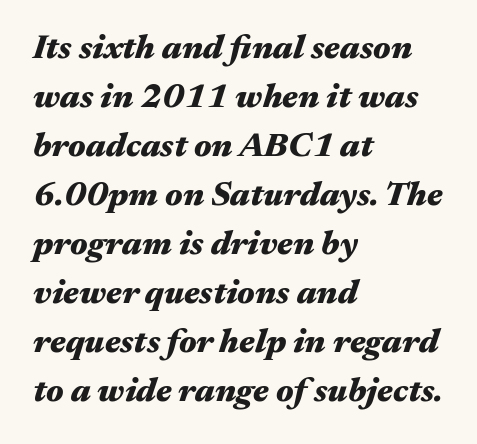
The image shows 34 px heavy, wide type, italic (leaning right); set left-aligned, normal line spacing (1.44x), normal letter spacing, not underlined; medium stroke contrast and a medium x-height.
